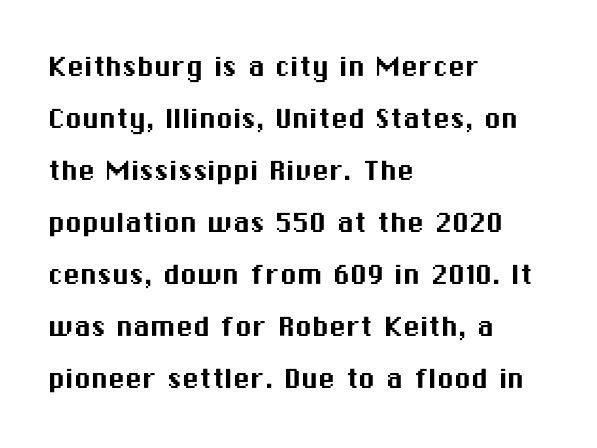
Characters follow at the spacing the type designer built in. You can tell it's not italic because the verticals are truly vertical. Short and long lines alike share a common starting point at left. Evenly set lines give the paragraph a standard silhouette. The face used here is proportionally spaced, like ordinary book or web type.
